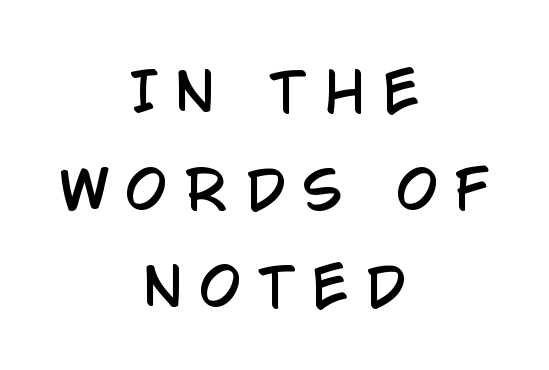
The image shows 53 px condensed sans-serif type, upright; set centered, line spacing 1.84x, unusually wide letter spacing (+0.34 em), not underlined; low stroke contrast and a large x-height.
